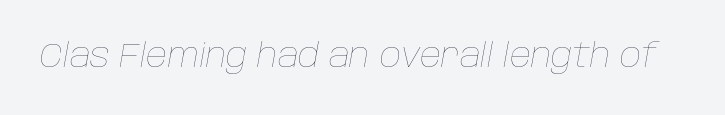
{"italic": "yes", "lean": "right", "slant_degrees": 10, "bold": "no", "weight": "thin", "width": "normal", "stroke_contrast": "low", "x_height": "large", "monospaced": "no", "underline": "no", "letter_spacing": "normal", "letter_spacing_em": 0.0, "glyph_px": 33}
